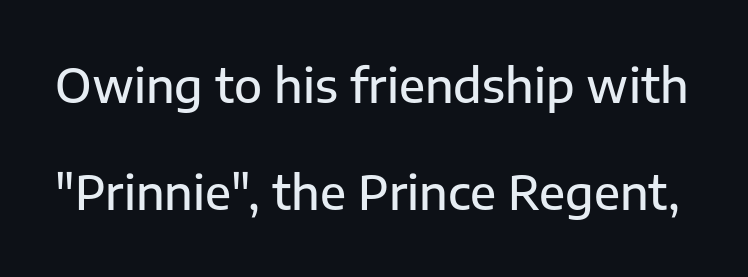
Only glyphs here, with clear space below each row. Stems and bowls a touch heavier than normal — semibold. Classification — sans serif. The letters stand straight up with perfectly vertical stems. Each word holds together tightly as a unit, with standard inter-letter gaps.
